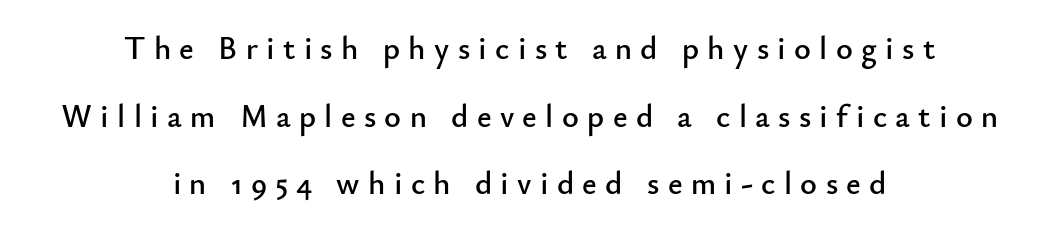
Q: Is the text italic (slanted)? A: No, it is upright.
Q: Is the typeface a serif or a sans-serif typeface? A: Sans-serif.
Q: Is the text underlined? A: No.
Q: How is the paragraph aligned? A: Centered.
Q: Is the spacing between letters normal or unusually wide? A: Unusually wide.
Q: Is the spacing between lines tight, normal or loose? A: Loose.
Q: Width (condensed, normal, or wide)? A: Normal.
Q: Stroke contrast? A: Low.
Q: x-height? A: Small.
Q: Monospaced? A: No.
